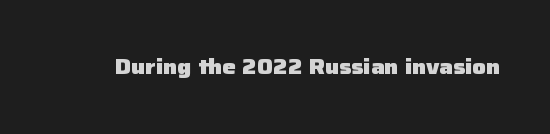
The letterforms sit shoulder to shoulder at normal distance. These lines were composed using upright roman letters. Check the space under the baseline: it is left empty. The sample has been set heavy, in full bold.
